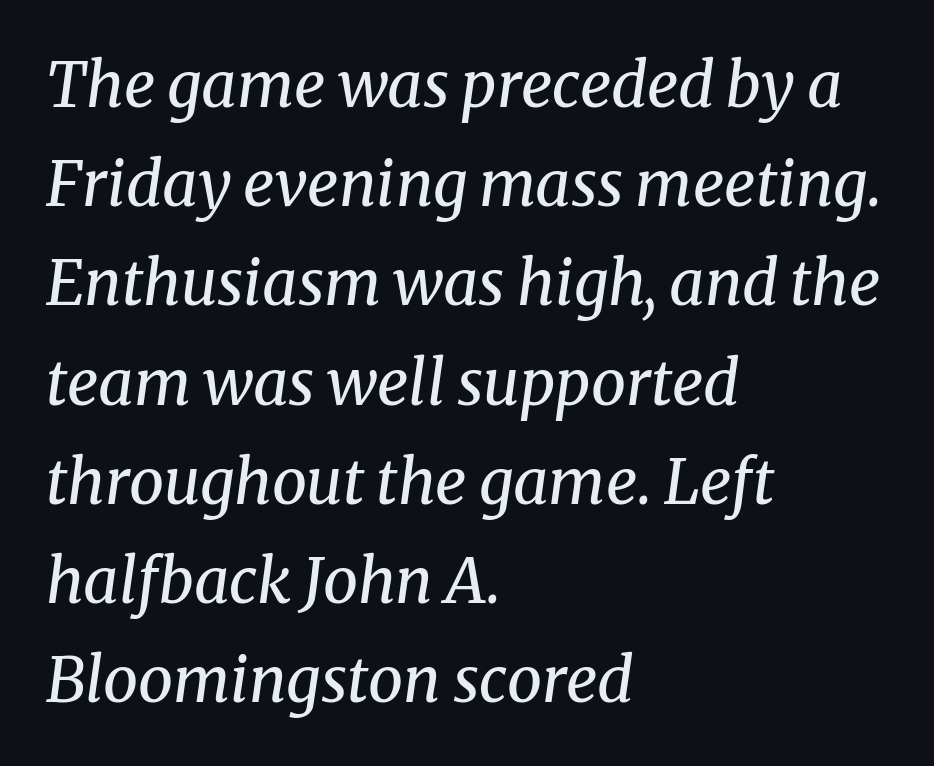
The image shows 62 px regular-weight serif type, italic (leaning right); set left-aligned, normal line spacing (1.6x), normal letter spacing, not underlined; medium stroke contrast and a medium x-height.
